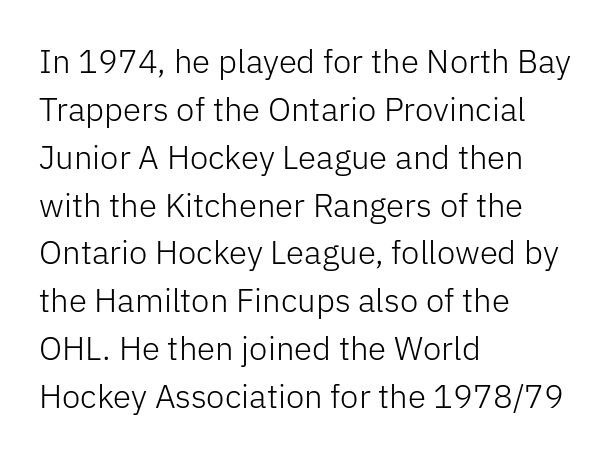
You can tell it's not italic because the verticals are truly vertical. Weight class: somewhere from thin through regular. The paragraph shown leans on its left margin. Font category for this specimen: sans-serif. A normal amount of white space separates one row of letters from the next.
